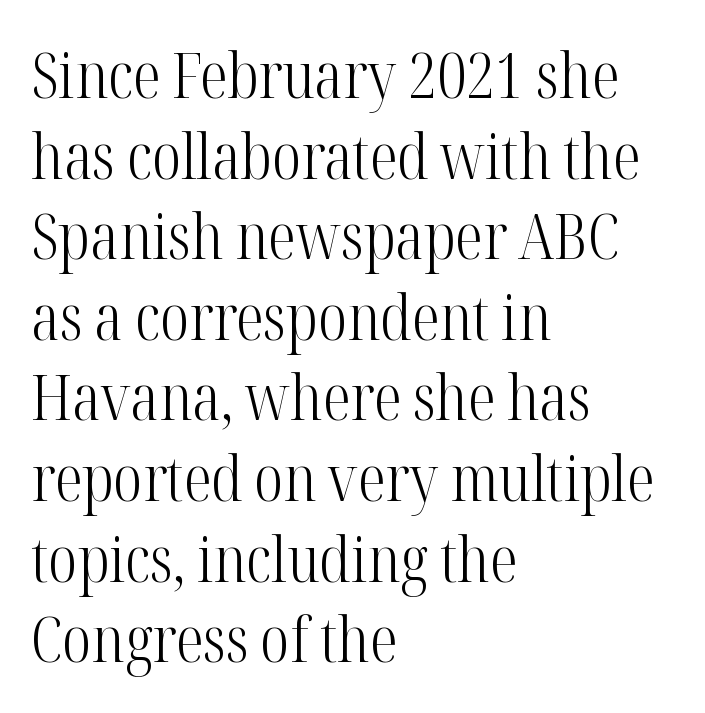
The image shows 62 px light, condensed serif type, upright; set left-aligned, normal line spacing (1.3x), normal letter spacing, not underlined; high stroke contrast and a medium x-height.
